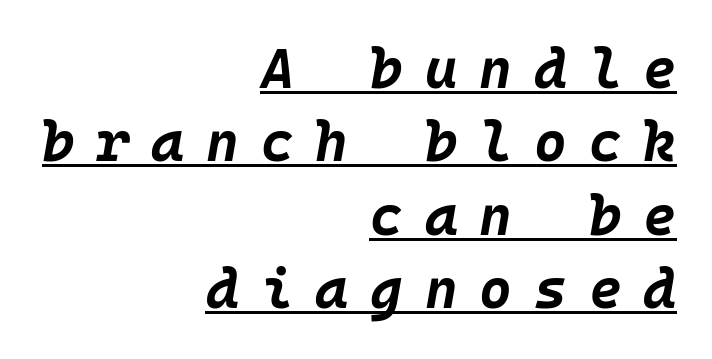
Q: Is the text bold? A: Yes.
Q: Is the text italic (slanted)? A: Yes, it leans right by about 10 degrees.
Q: Is the text underlined? A: Yes.
Q: How is the paragraph aligned? A: Right-aligned.
Q: Is the spacing between letters normal or unusually wide? A: Unusually wide.
Q: Is the spacing between lines tight, normal or loose? A: Normal.
Q: Width (condensed, normal, or wide)? A: Normal.
Q: Stroke contrast? A: Low.
Q: x-height? A: Large.
